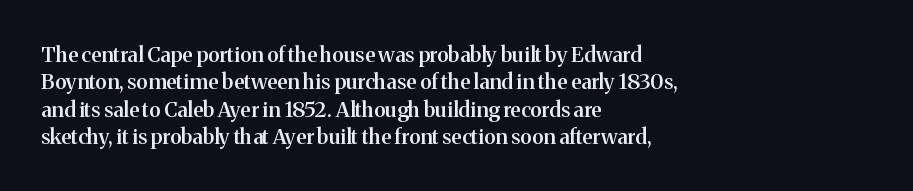
{"italic": "no", "bold": "semi", "underline": "no", "align": "left", "line_spacing": "normal", "line_spacing_ratio": 1.3, "letter_spacing": "normal", "letter_spacing_em": 0.0, "glyph_px": 21}
